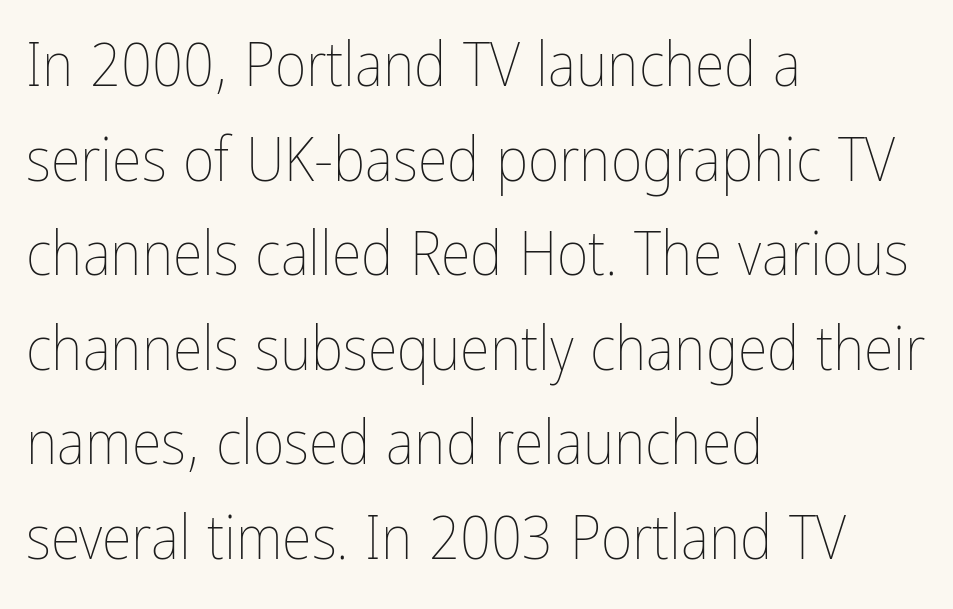
Unbolded letterforms with no extra heft. The line-height multiplier appears to be the usual default. Each letter keeps its own natural width here, so spacing adapts to shape. Glyph-to-glyph distance matches everyday printed text. The passage shown is not underscored anywhere. The text block is weighted toward the left margin, trailing off unevenly rightward.
